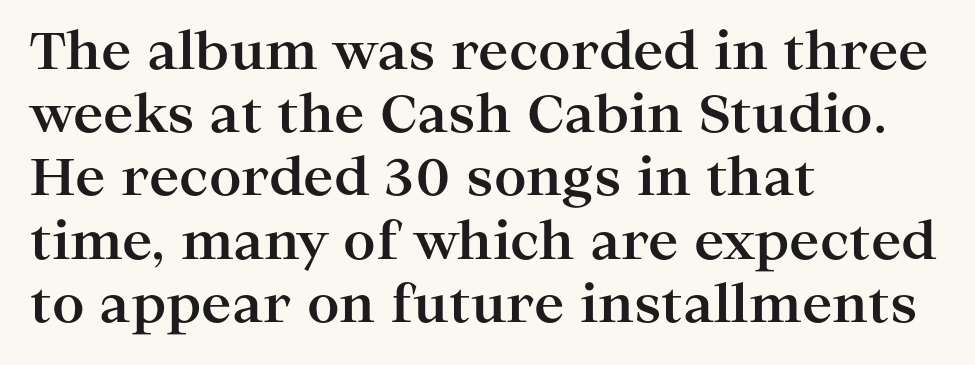
The image shows 51 px bold, wide serif type, upright; set left-aligned, line spacing 1.24x, normal letter spacing, not underlined; high stroke contrast and a medium x-height.
